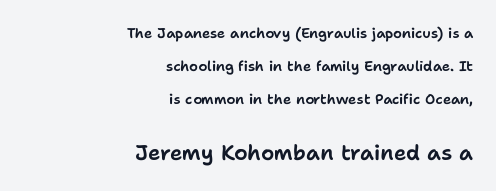
If you drew a line through each stem, it would be perfectly vertical. Widely set lines give the paragraph a tall, airy silhouette. The rendering anchors every line to the right-hand side. Any mark beneath the type? The region is blank.
